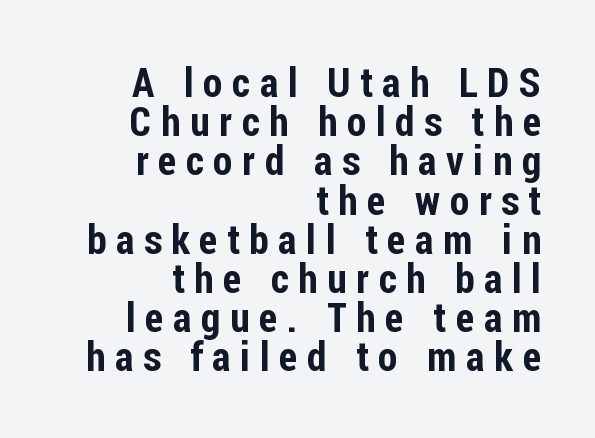
{"serif": "no", "italic": "no", "width": "condensed", "stroke_contrast": "low", "x_height": "medium", "monospaced": "no", "underline": "no", "align": "right", "line_spacing": "tight", "line_spacing_ratio": 0.98, "letter_spacing": "wide", "letter_spacing_em": 0.24, "glyph_px": 40}
